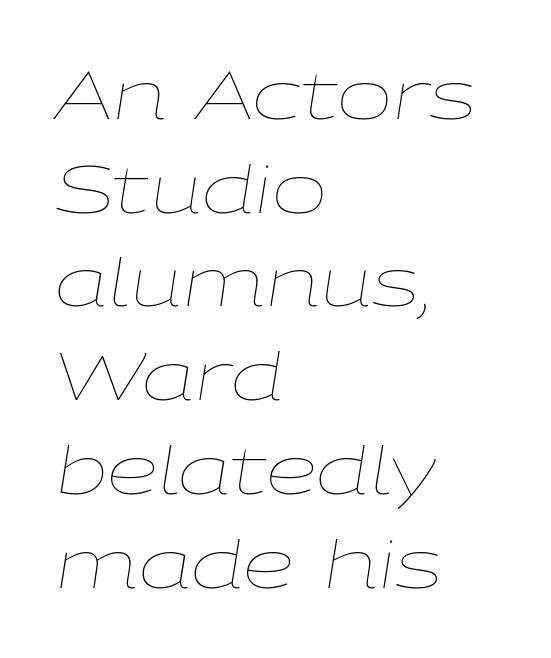
{"italic": "yes", "lean": "right", "slant_degrees": 9, "bold": "no", "weight": "thin", "width": "wide", "stroke_contrast": "low", "x_height": "medium", "monospaced": "no", "underline": "no", "align": "left", "line_spacing": "normal", "line_spacing_ratio": 1.42, "letter_spacing": "normal", "letter_spacing_em": 0.0, "glyph_px": 66}
